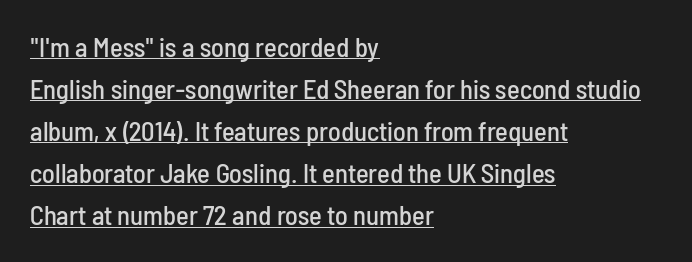
{"italic": "no", "underline": "yes", "align": "left", "line_spacing": "normal", "line_spacing_ratio": 1.56, "letter_spacing": "normal", "letter_spacing_em": 0.0, "glyph_px": 27}
